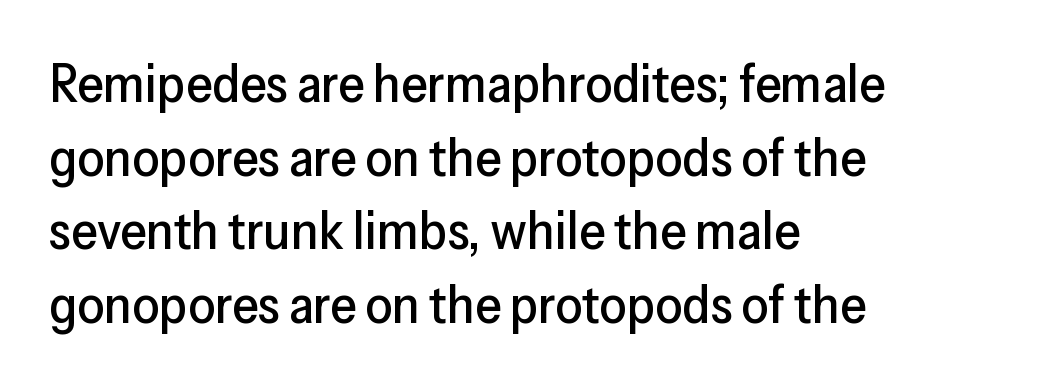
The image shows 53 px sans-serif type, upright; set left-aligned, normal line spacing (1.39x), normal letter spacing, not underlined; low stroke contrast and a medium x-height.
